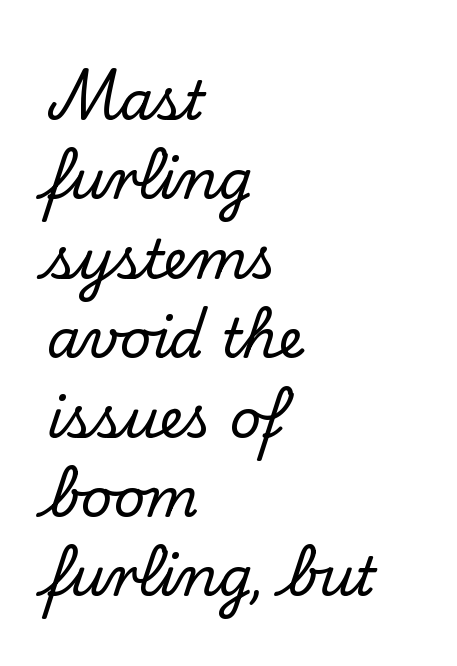
Little horizontal feet cap the strokes, marking this as serif type. Varying glyph widths throughout — classic text-font behaviour. Every row of glyphs begins at an identical x-position on the left. The line texture is even and compact thanks to regular tracking. The rows are spaced the way most documents space them. This rendering features lettering with no underline.
